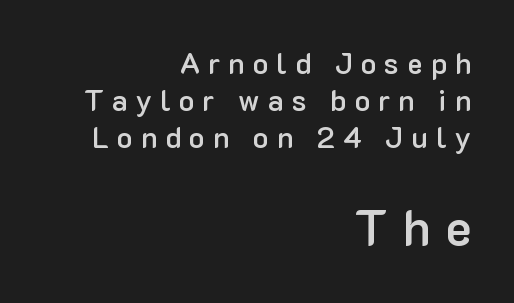
{"serif": "no", "italic": "no", "bold": "semi", "weight": "semibold", "width": "normal", "stroke_contrast": "low", "x_height": "medium", "monospaced": "no", "underline": "no", "align": "right", "line_spacing": "normal", "line_spacing_ratio": 1.27, "letter_spacing": "wide", "letter_spacing_em": 0.28, "larger_block": "second", "size_ratio": 1.72, "glyph_px": 50}
